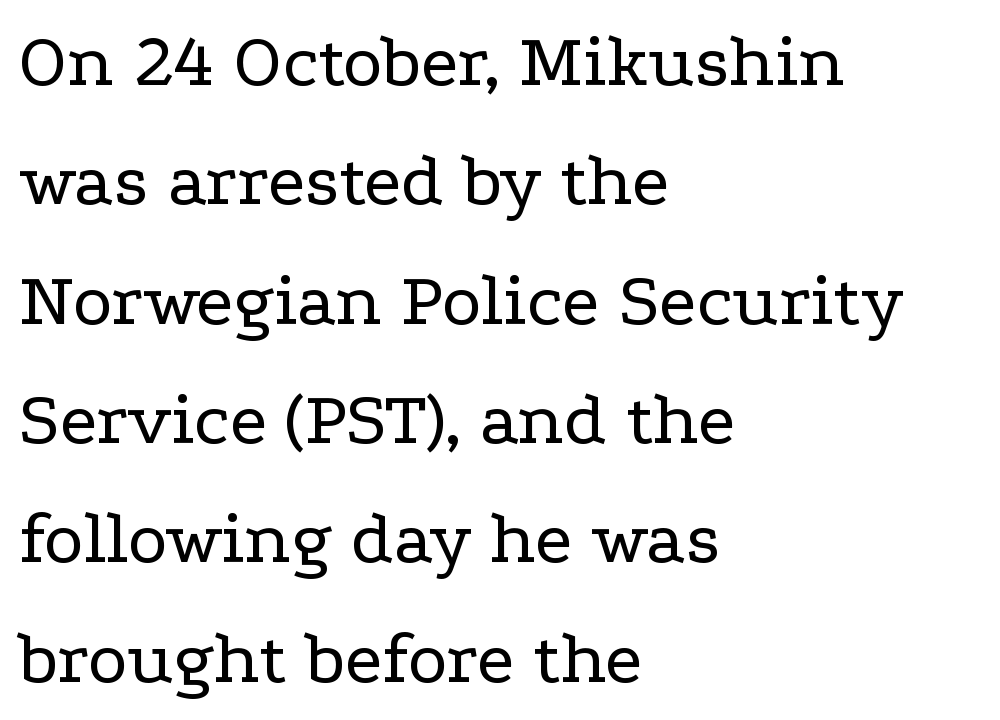
The image shows 76 px regular-weight, wide serif type, upright; set left-aligned, normal line spacing (1.57x), normal letter spacing, not underlined; low stroke contrast and a medium x-height.
